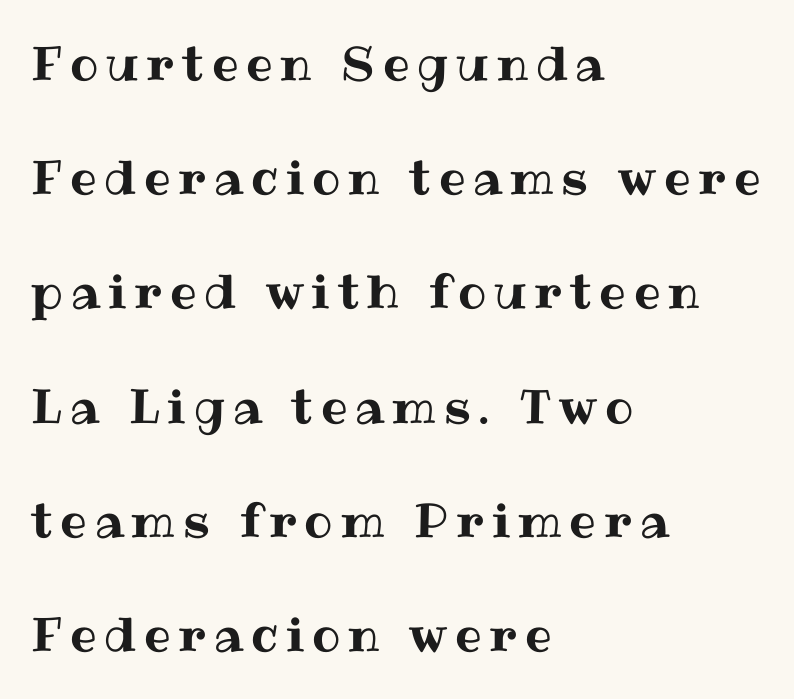
{"italic": "no", "width": "normal", "stroke_contrast": "medium", "x_height": "medium", "monospaced": "no", "underline": "no", "align": "left", "line_spacing": "loose", "line_spacing_ratio": 2.43, "glyph_px": 47}
